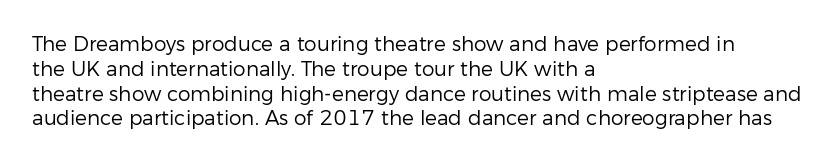
The image shows 20 px text type, upright; set left-aligned, line spacing 1.24x, normal letter spacing, not underlined.
